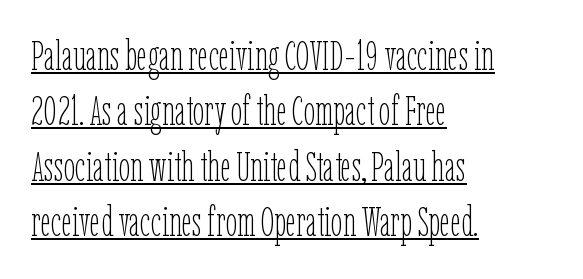
{"italic": "no", "bold": "no", "weight": "thin", "width": "condensed", "stroke_contrast": "low", "x_height": "medium", "monospaced": "no", "underline": "yes", "align": "left", "line_spacing": "normal", "line_spacing_ratio": 1.35, "letter_spacing": "normal", "letter_spacing_em": 0.0, "glyph_px": 41}
